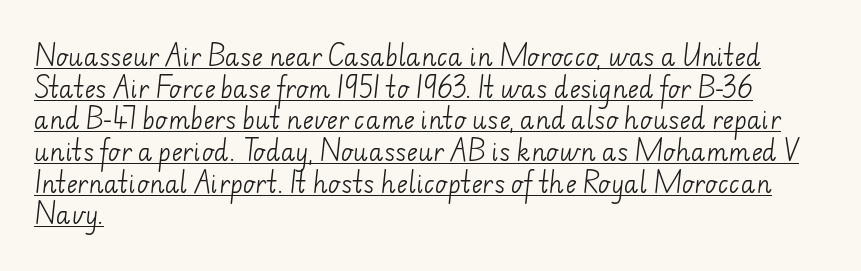
{"bold": "no", "underline": "yes", "align": "left", "line_spacing": "normal", "line_spacing_ratio": 1.32, "letter_spacing": "normal", "letter_spacing_em": 0.0, "glyph_px": 24}
